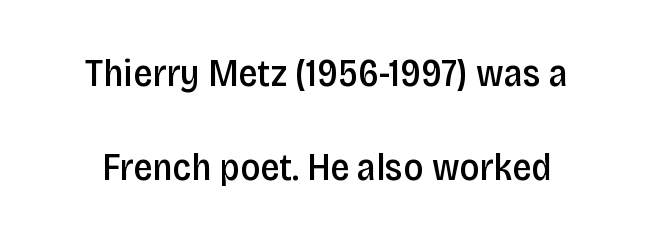
Q: Is the text bold? A: Semi-bold.
Q: Is the text italic (slanted)? A: No, it is upright.
Q: Is the typeface a serif or a sans-serif typeface? A: Sans-serif.
Q: Is the text underlined? A: No.
Q: Is the spacing between letters normal or unusually wide? A: Normal.
Q: Is the spacing between lines tight, normal or loose? A: Loose.
Q: Width (condensed, normal, or wide)? A: Condensed.
Q: Stroke contrast? A: Low.
Q: x-height? A: Large.
Q: Monospaced? A: No.
